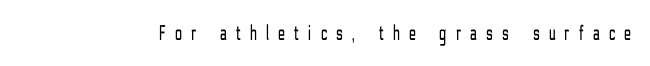
Tracking here is generous; glyphs stand well apart from one another. No chunkiness to these letters — they're not bold. Letters rest on an invisible, unmarked baseline. Characters remain perfectly vertical along every line.
